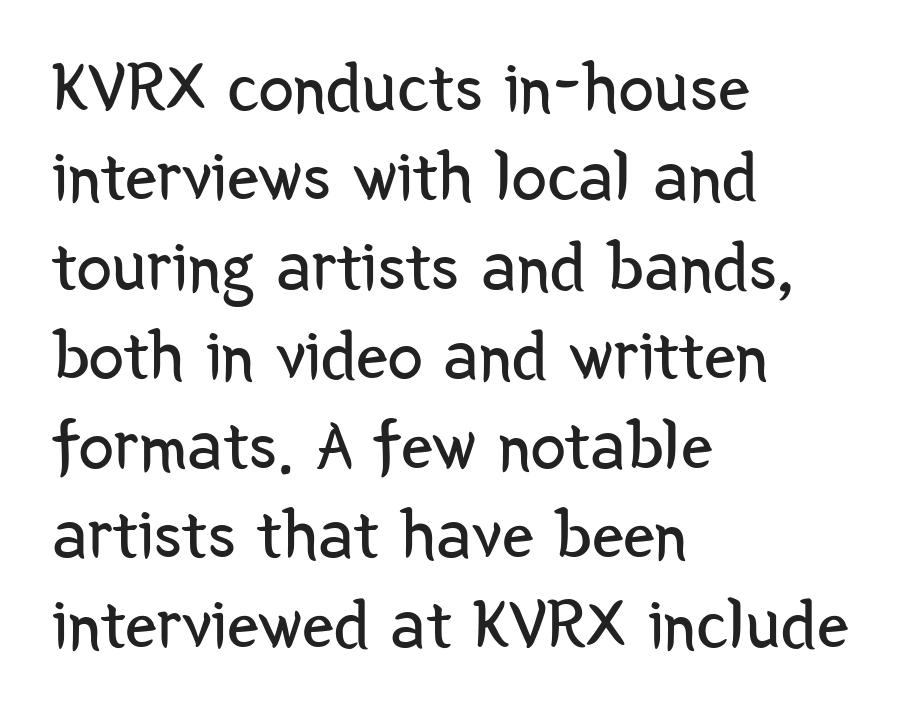
The image shows 71 px regular-weight, condensed sans-serif type, upright; set left-aligned, normal line spacing (1.26x), normal letter spacing, not underlined; low stroke contrast and a medium x-height.
